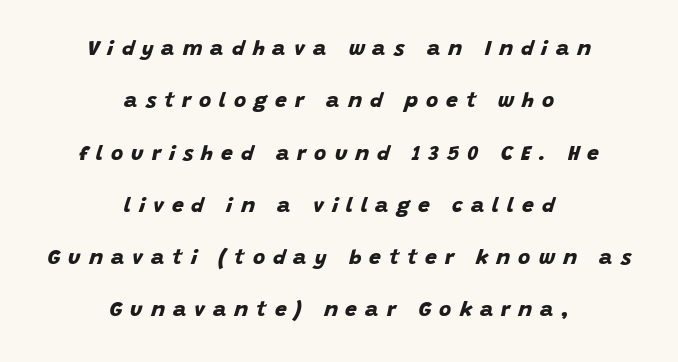
The image shows 21 px bold type; set centered, loose line spacing (2.49x), unusually wide letter spacing (+0.38 em), not underlined.
